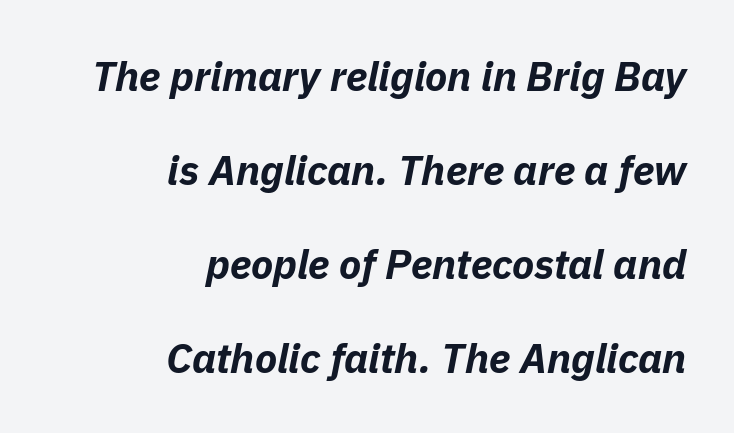
You could fit nearly another row in the gap between these rows. Weight check: bold — yes, fully. The passage shown is typed in a proportional face where columns would drift. The rendering keeps characters at their native spacing. The font's italic variant was chosen for this text. Words float on clear page, feet unadorned.
